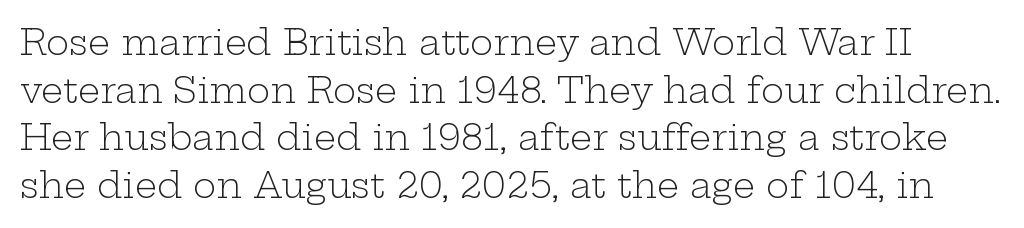
Does the leading feel generous? No, just average. The face used here is proportionally spaced, like ordinary book or web type. Ascenders rise straight up at ninety degrees. Only glyphs here, with clear space below each row. The characters are drawn with everyday or finer stroke widths.
